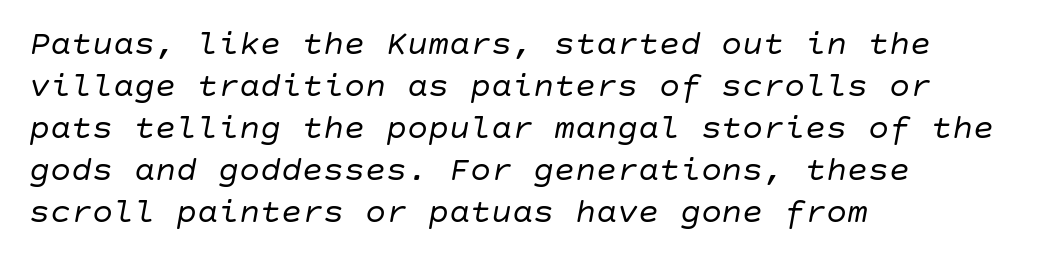
The image shows 35 px regular-weight type, italic (leaning right); set left-aligned, line spacing 1.2x, normal letter spacing, not underlined; low stroke contrast and a large x-height.
